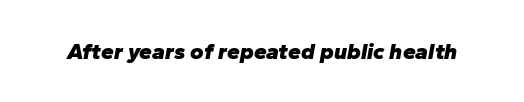
The image shows 23 px bold type, italic (leaning right); set normal letter spacing, not underlined.
